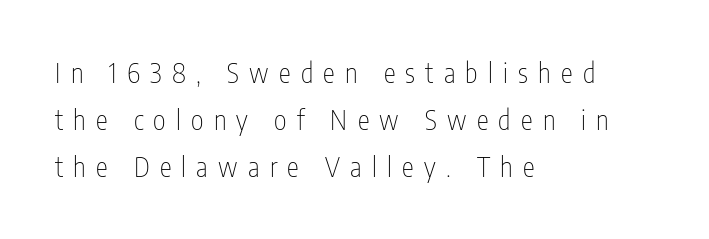
{"italic": "no", "bold": "no", "underline": "no", "align": "left", "line_spacing_ratio": 1.75, "letter_spacing": "wide", "letter_spacing_em": 0.38, "glyph_px": 27}
